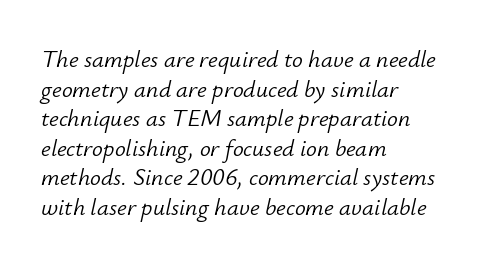
Anything drawn beneath the words? Only blank space. The passage is arranged the way most books set body copy — flush left. A light-to-regular cut is what we see here. You could call the tracking neutral — neither tight nor loose.
